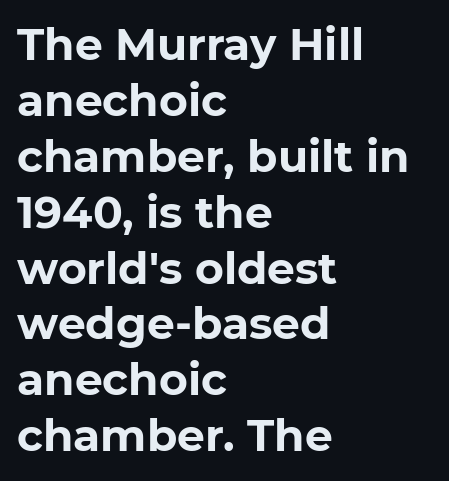
{"serif": "no", "italic": "no", "bold": "yes", "weight": "bold", "width": "normal", "stroke_contrast": "low", "x_height": "medium", "monospaced": "no", "underline": "no", "align": "left", "line_spacing": "normal", "line_spacing_ratio": 1.27, "letter_spacing": "normal", "letter_spacing_em": 0.0, "glyph_px": 44}
